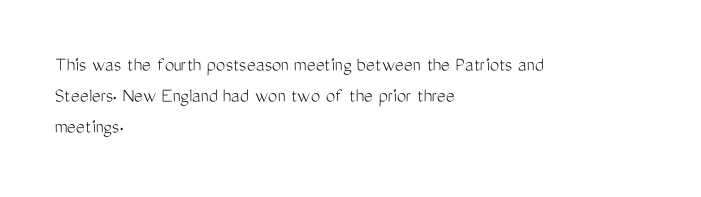
The image shows 21 px text type, upright; set left-aligned, normal line spacing (1.47x), normal letter spacing, not underlined.
